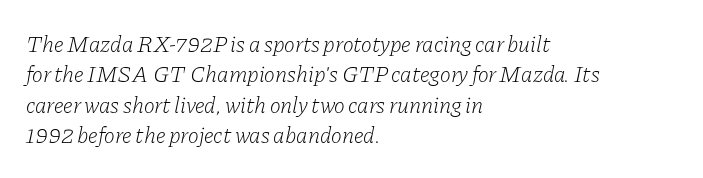
The image shows 23 px text type, italic (leaning right); set left-aligned, normal line spacing (1.32x), normal letter spacing, not underlined.
